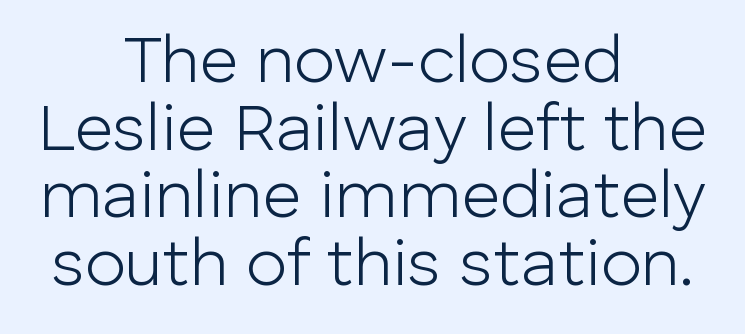
{"serif": "no", "italic": "no", "bold": "no", "weight": "light", "width": "normal", "stroke_contrast": "low", "x_height": "medium", "monospaced": "no", "underline": "no", "align": "center", "line_spacing": "tight", "line_spacing_ratio": 1.01, "letter_spacing": "normal", "letter_spacing_em": 0.0, "glyph_px": 67}
